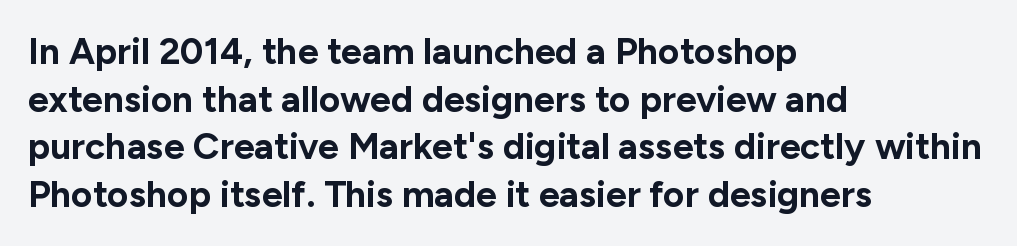
Q: Is the text bold? A: Yes.
Q: Is the text italic (slanted)? A: No, it is upright.
Q: Is the typeface a serif or a sans-serif typeface? A: Sans-serif.
Q: Is the text underlined? A: No.
Q: How is the paragraph aligned? A: Left-aligned.
Q: Is the spacing between letters normal or unusually wide? A: Normal.
Q: Is the spacing between lines tight, normal or loose? A: Normal.
Q: Width (condensed, normal, or wide)? A: Normal.
Q: Stroke contrast? A: Low.
Q: x-height? A: Medium.
Q: Monospaced? A: No.
